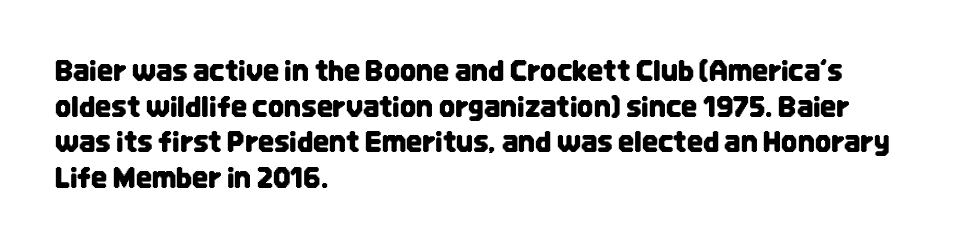
The image shows 28 px condensed sans-serif type, upright; set left-aligned, normal line spacing (1.27x), normal letter spacing, not underlined; low stroke contrast and a large x-height.
